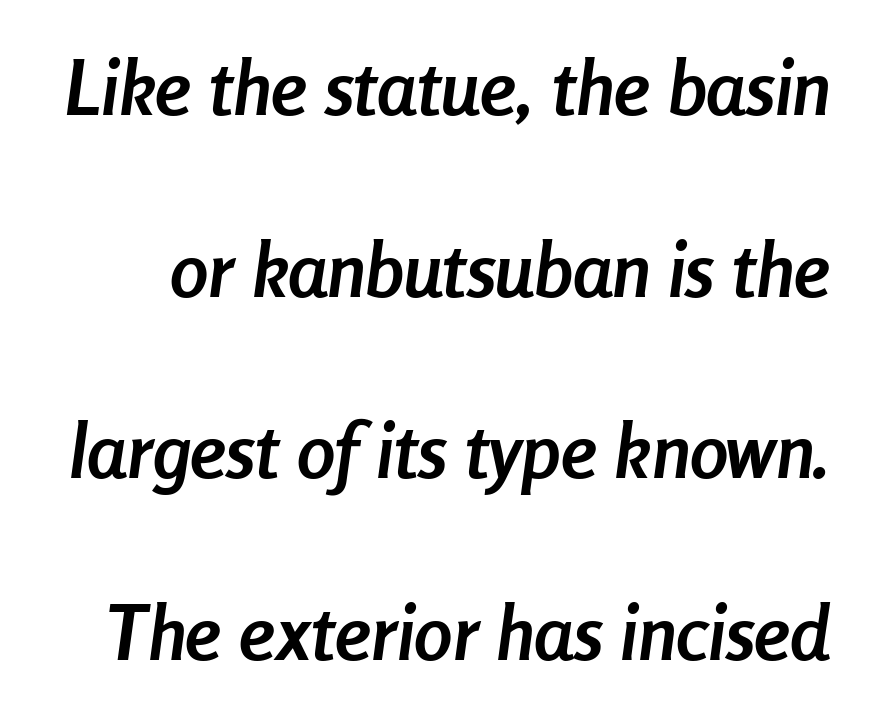
{"italic": "yes", "lean": "right", "slant_degrees": 8, "bold": "yes", "weight": "semibold", "width": "condensed", "stroke_contrast": "low", "x_height": "medium", "monospaced": "no", "underline": "no", "line_spacing": "loose", "line_spacing_ratio": 2.36, "letter_spacing": "normal", "letter_spacing_em": 0.0, "glyph_px": 77}
